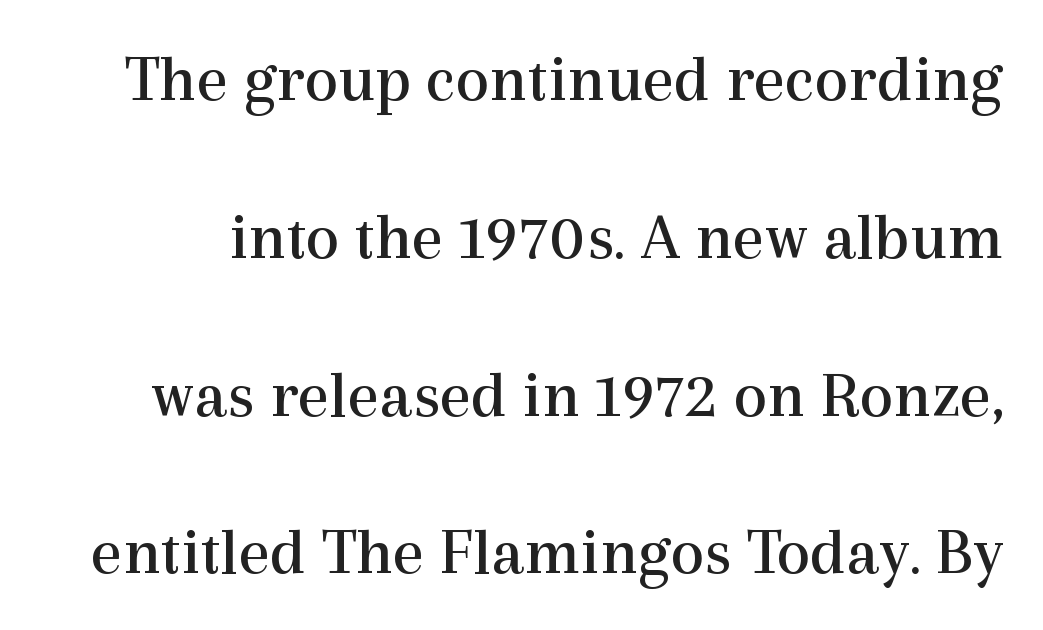
Whoever set this chose breathing room over compactness in the vertical rhythm. Caption: face not bold, strokes unweighted. Posture: upright roman. In terms of letterform style, serifs are clearly present. Is this a fixed-width face? No — the glyphs have proportional, varying widths.
